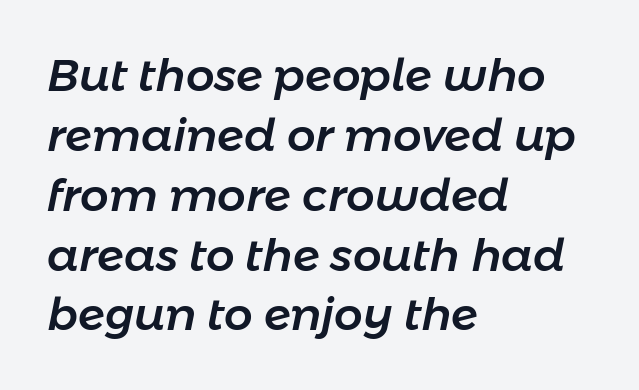
Q: Is the text italic (slanted)? A: Yes, it leans right by about 11 degrees.
Q: Is the text underlined? A: No.
Q: How is the paragraph aligned? A: Left-aligned.
Q: Is the spacing between letters normal or unusually wide? A: Normal.
Q: Is the spacing between lines tight, normal or loose? A: Normal.
Q: Width (condensed, normal, or wide)? A: Normal.
Q: Stroke contrast? A: Low.
Q: x-height? A: Medium.
Q: Monospaced? A: No.
